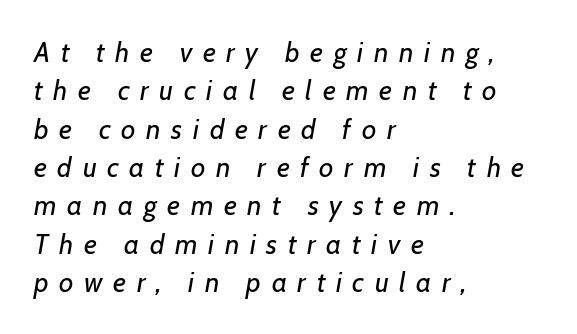
A typesetter would call this heavily tracked-out type. Visually the block forms a straight wall on the left and a jagged coastline on the right. This sample uses an oblique cut, with every glyph tilted off the vertical. Compared with a typical body face, this is equally light or lighter still. Is this a fixed-width face? No — the glyphs have proportional, varying widths.
